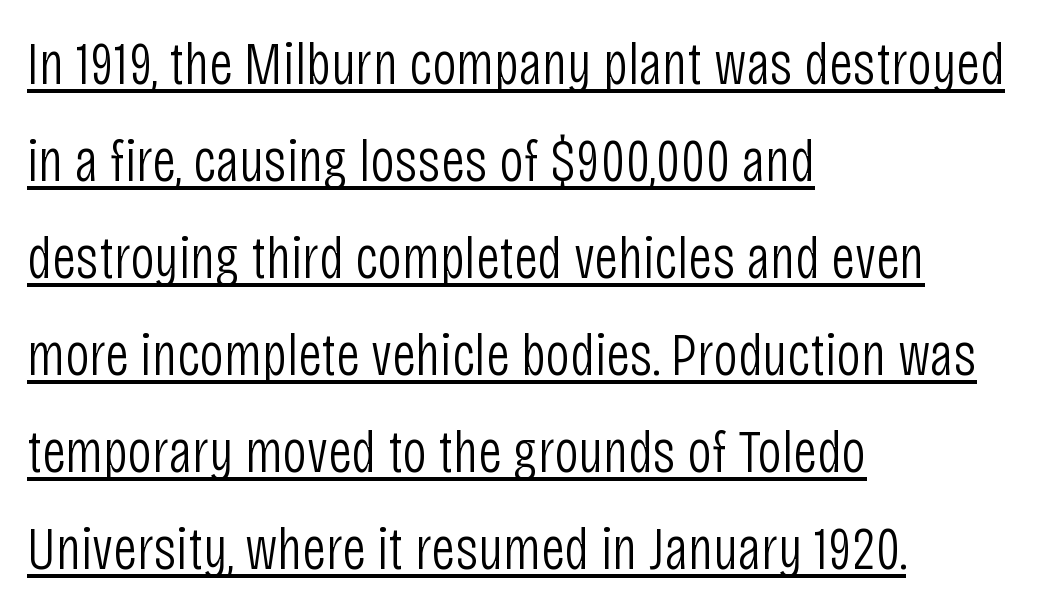
The image shows 61 px light, condensed sans-serif type, upright; set left-aligned, normal line spacing (1.59x), normal letter spacing, underlined; low stroke contrast and a large x-height.
